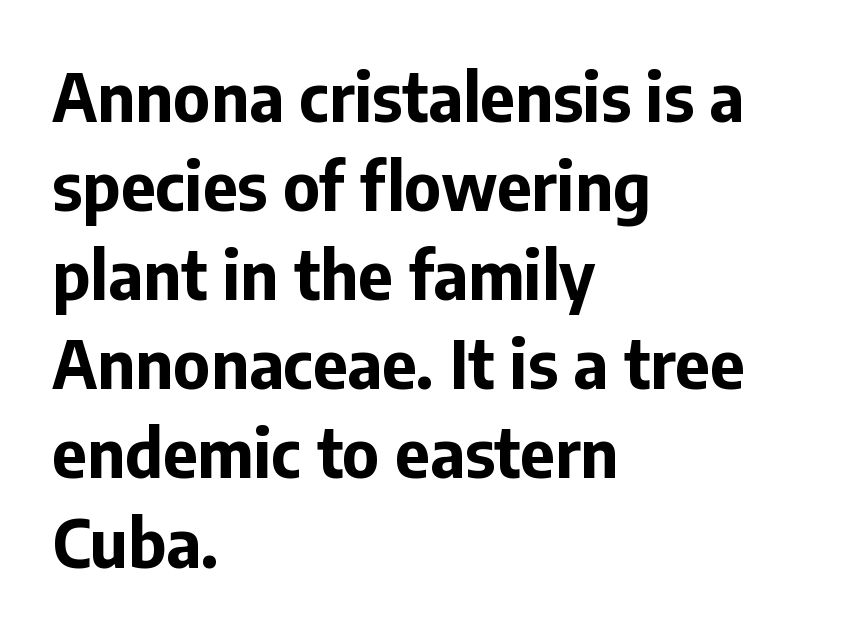
The image shows 67 px bold sans-serif type, upright; set left-aligned, normal line spacing (1.33x), normal letter spacing, not underlined; low stroke contrast and a medium x-height.
